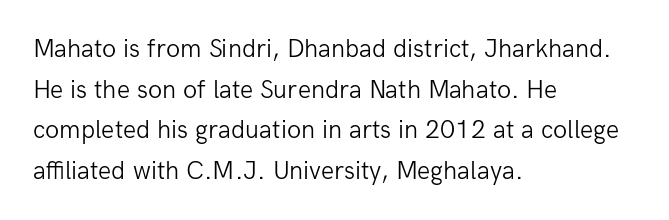
{"italic": "no", "bold": "no", "underline": "no", "align": "left", "line_spacing": "normal", "line_spacing_ratio": 1.56, "letter_spacing": "normal", "letter_spacing_em": 0.0, "glyph_px": 26}
